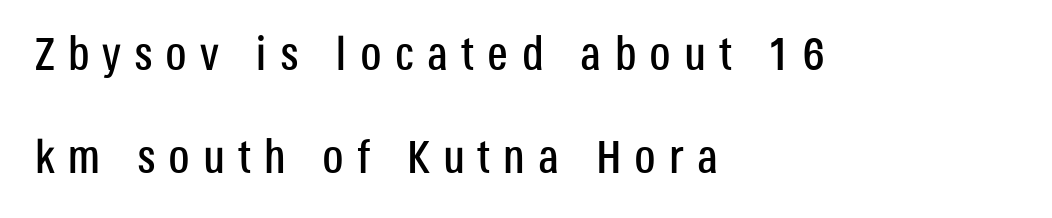
{"serif": "no", "italic": "no", "width": "condensed", "stroke_contrast": "low", "x_height": "large", "monospaced": "no", "underline": "no", "align": "left", "line_spacing": "loose", "line_spacing_ratio": 2.2, "letter_spacing": "wide", "letter_spacing_em": 0.28, "glyph_px": 47}
